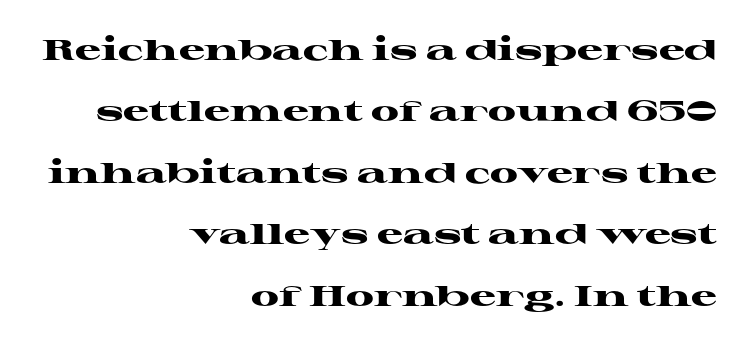
The image shows 29 px heavy, wide serif type, upright; set right-aligned, loose line spacing (2.12x), normal letter spacing, not underlined; high stroke contrast and a medium x-height.
